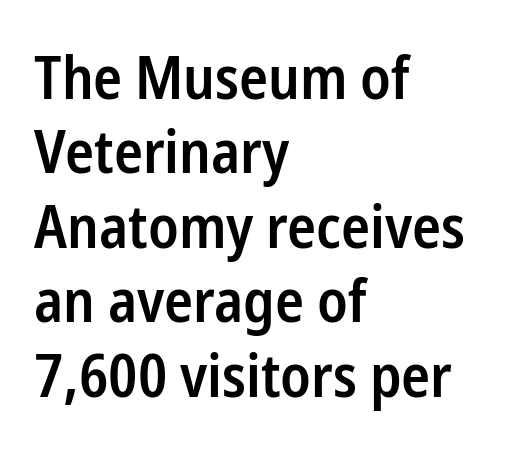
{"serif": "no", "italic": "no", "bold": "semi", "weight": "semibold", "width": "condensed", "stroke_contrast": "low", "x_height": "medium", "monospaced": "no", "underline": "no", "align": "left", "line_spacing_ratio": 1.24, "letter_spacing": "normal", "letter_spacing_em": 0.0, "glyph_px": 60}
